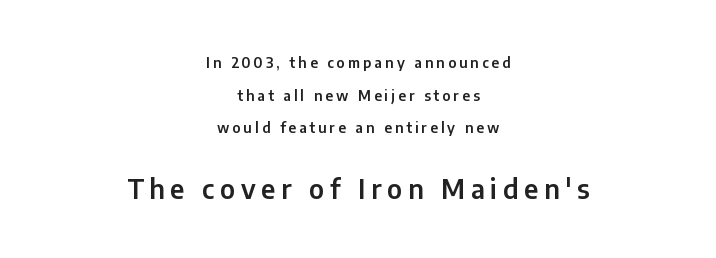
{"italic": "no", "underline": "no", "align": "center", "line_spacing": "loose", "line_spacing_ratio": 2.33, "letter_spacing": "wide", "letter_spacing_em": 0.22, "larger_block": "second", "size_ratio": 1.86, "glyph_px": 26}
